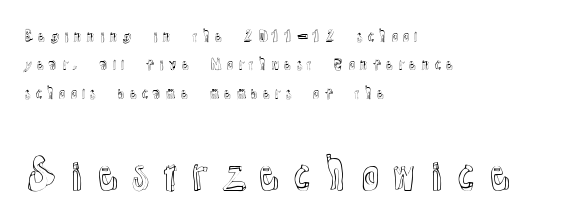
Descenders hang freely into open space. A typesetter would call this proportional, since set widths differ per character. The passage shown has open, widely tracked lettering throughout. Every row of glyphs begins at an identical x-position on the left. Does the lettering tilt? It doesn't — this is upright. Line spacing here is loose.
